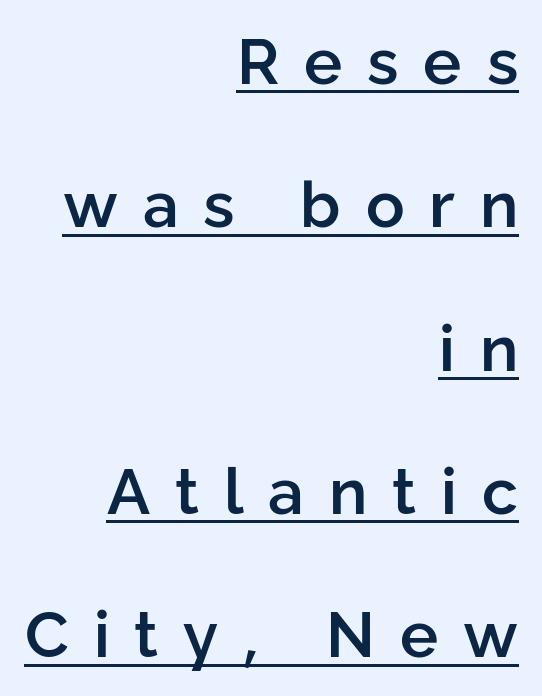
Q: Is the text bold? A: Semi-bold.
Q: Is the text italic (slanted)? A: No, it is upright.
Q: Is the typeface a serif or a sans-serif typeface? A: Sans-serif.
Q: Is the text underlined? A: Yes.
Q: How is the paragraph aligned? A: Right-aligned.
Q: Is the spacing between letters normal or unusually wide? A: Unusually wide.
Q: Is the spacing between lines tight, normal or loose? A: Loose.
Q: Width (condensed, normal, or wide)? A: Normal.
Q: Stroke contrast? A: Low.
Q: x-height? A: Medium.
Q: Monospaced? A: No.
